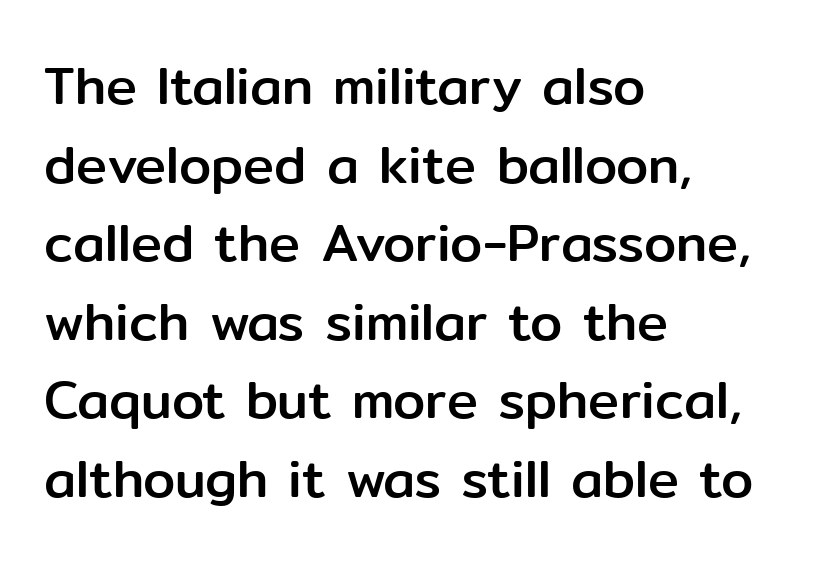
The image shows 52 px sans-serif type, upright; set left-aligned, normal line spacing (1.51x), normal letter spacing, not underlined; low stroke contrast and a medium x-height.
